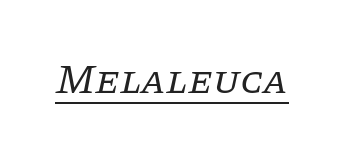
The typeface has the unassuming heft of standard copy or less. What stands out about the letter spacing? Nothing — it is the standard amount. Varying glyph widths throughout — classic text-font behaviour. The characters display serif detailing at their extremities. The typesetter has applied underlining to the passage shown.
